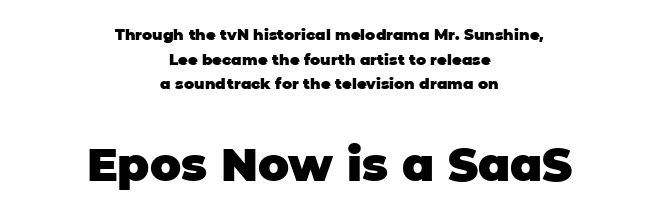
Nothing sits at the stroke ends, so this counts as sans-serif. In this sample the second text group is rendered at the bigger scale. Just letters on the line, the space beneath them empty. The face used here is rendered with its standard letterfit. Centered paragraph, ragged on both sides.
